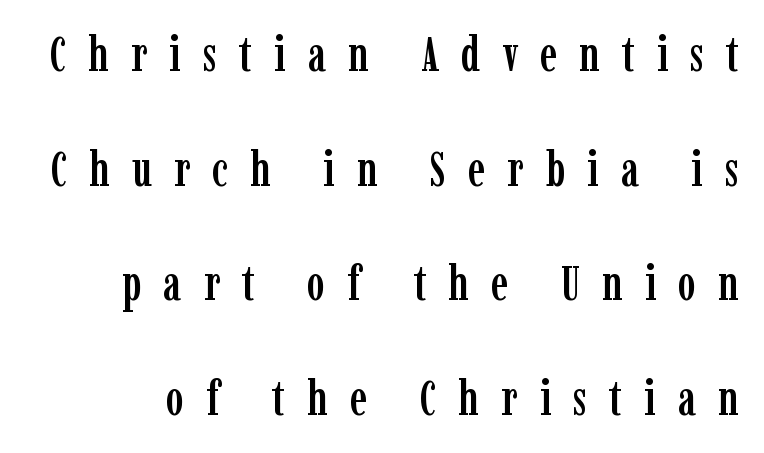
Q: Is the text italic (slanted)? A: No, it is upright.
Q: Is the typeface a serif or a sans-serif typeface? A: Serif.
Q: Is the text underlined? A: No.
Q: Is the spacing between letters normal or unusually wide? A: Unusually wide.
Q: Is the spacing between lines tight, normal or loose? A: Loose.
Q: Width (condensed, normal, or wide)? A: Condensed.
Q: Stroke contrast? A: Low.
Q: x-height? A: Medium.
Q: Monospaced? A: No.
